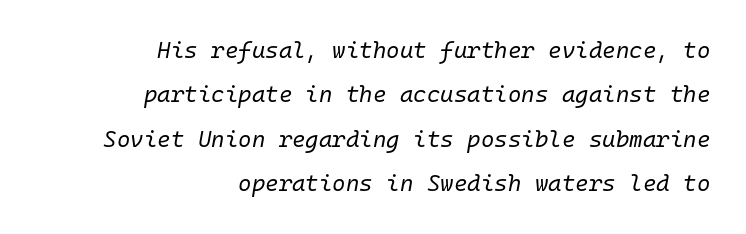
Q: Is the text bold? A: No.
Q: Is the text italic (slanted)? A: Yes, it leans right by about 10 degrees.
Q: Is the text underlined? A: No.
Q: How is the paragraph aligned? A: Right-aligned.
Q: Is the spacing between letters normal or unusually wide? A: Normal.
Q: Is the spacing between lines tight, normal or loose? A: Loose.
